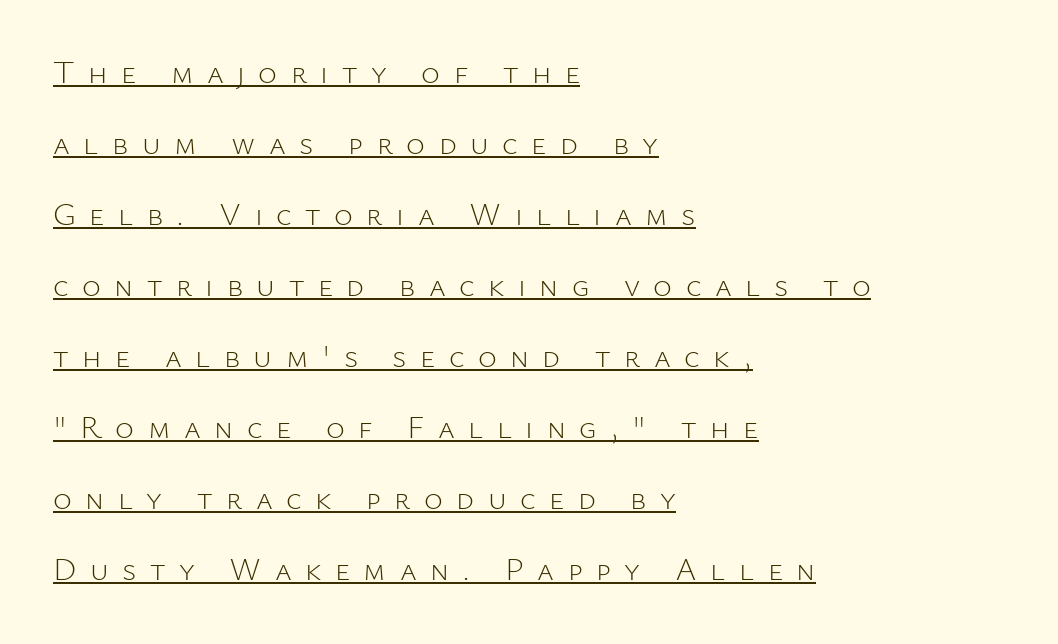
{"serif": "no", "italic": "no", "bold": "no", "weight": "light", "width": "normal", "stroke_contrast": "low", "x_height": "medium", "monospaced": "no", "underline": "yes", "align": "left", "line_spacing": "loose", "line_spacing_ratio": 2.22, "letter_spacing": "wide", "letter_spacing_em": 0.42, "glyph_px": 32}
